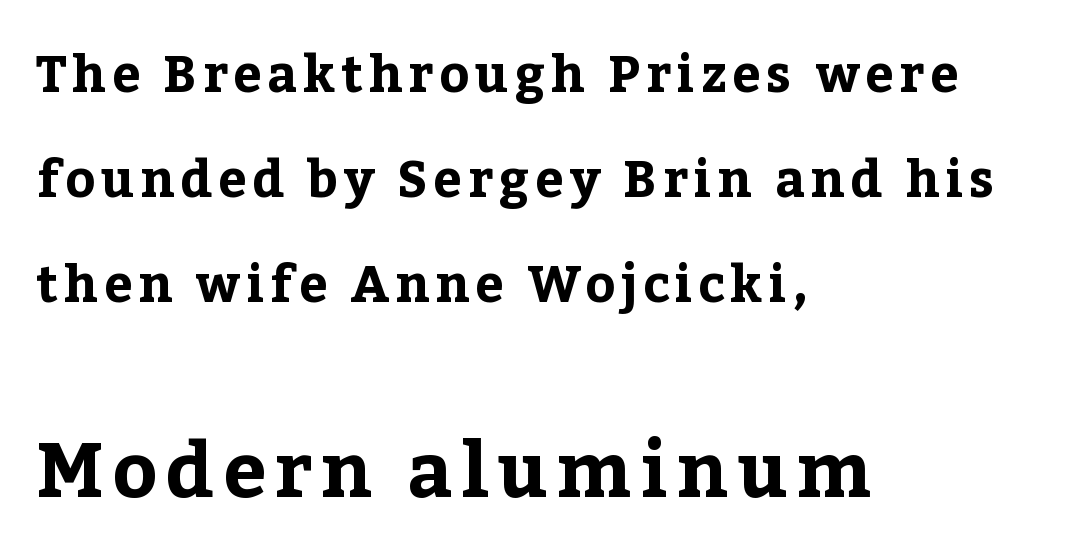
Characters remain perfectly vertical along every line. All the whitespace from short lines collects on the right. Each letter keeps its own natural width here, so spacing adapts to shape. This sample uses a serif face. Has an underline been added? It has not.
